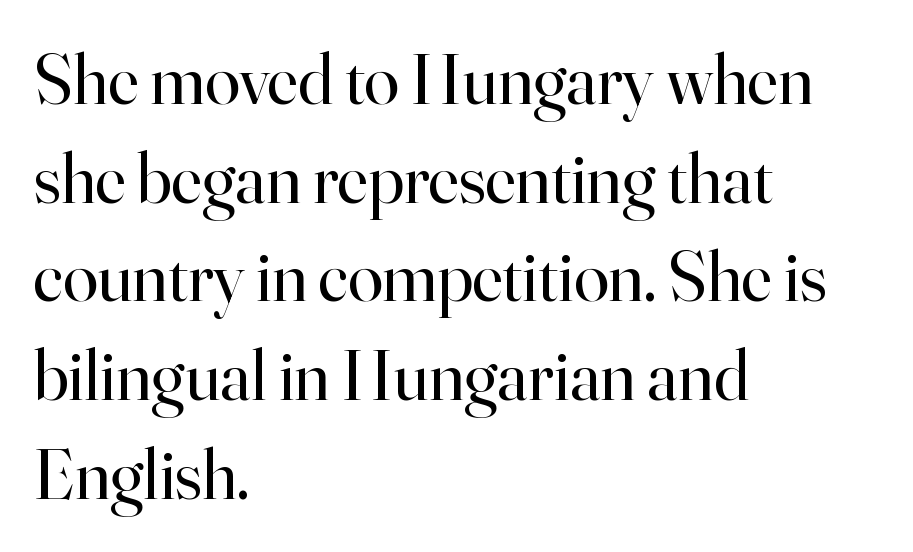
{"serif": "yes", "italic": "no", "bold": "no", "weight": "regular", "width": "normal", "stroke_contrast": "high", "x_height": "small", "monospaced": "no", "underline": "no", "align": "left", "line_spacing": "normal", "line_spacing_ratio": 1.39, "letter_spacing": "normal", "letter_spacing_em": 0.0, "glyph_px": 71}
